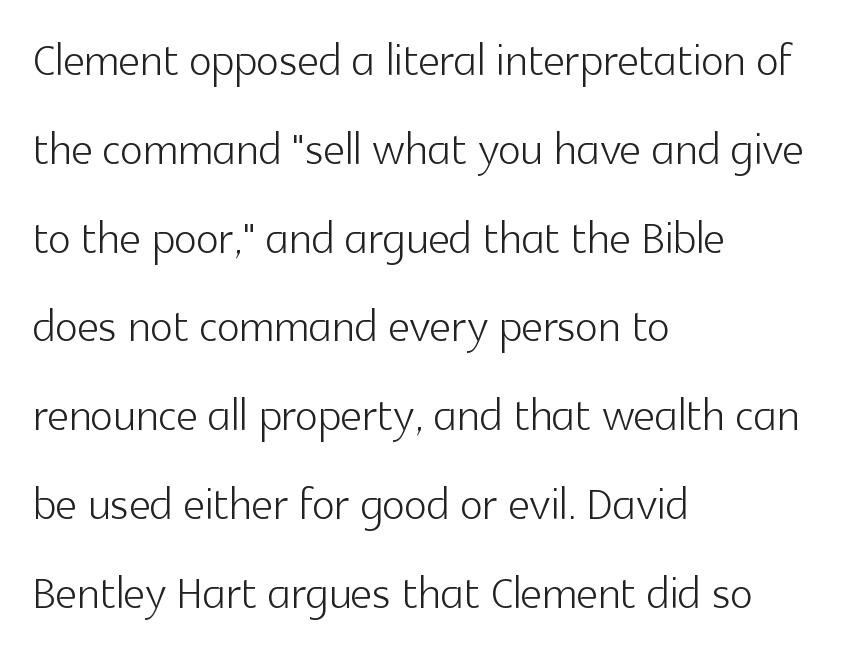
Q: Is the text bold? A: No.
Q: Is the text italic (slanted)? A: No, it is upright.
Q: Is the typeface a serif or a sans-serif typeface? A: Sans-serif.
Q: Is the text underlined? A: No.
Q: How is the paragraph aligned? A: Left-aligned.
Q: Is the spacing between letters normal or unusually wide? A: Normal.
Q: Is the spacing between lines tight, normal or loose? A: Normal.
Q: Width (condensed, normal, or wide)? A: Normal.
Q: x-height? A: Medium.
Q: Monospaced? A: No.
